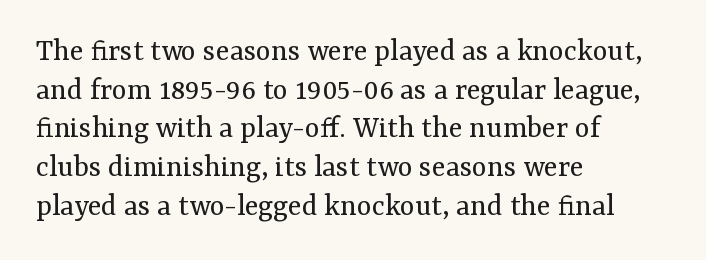
{"serif": "yes", "italic": "no", "bold": "no", "weight": "regular", "width": "normal", "stroke_contrast": "medium", "x_height": "medium", "monospaced": "no", "underline": "no", "align": "left", "line_spacing_ratio": 1.21, "letter_spacing": "normal", "letter_spacing_em": 0.0, "glyph_px": 32}
